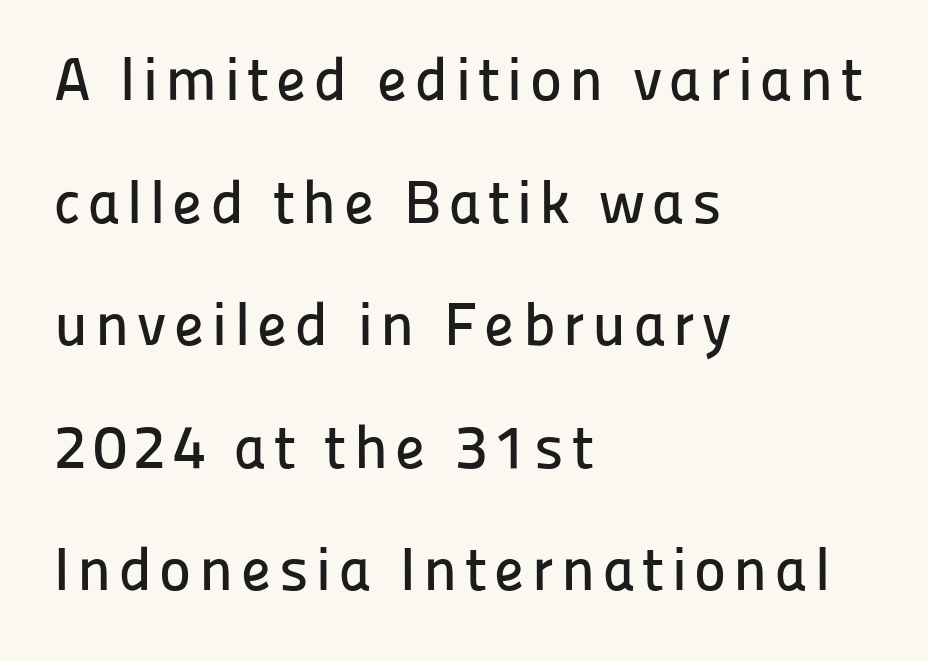
The gap between lines stays unmarked. This block would shrink considerably if given ordinary leading; it's expanded now. In CSS terms this would be text-align: left. Do the characters align in a grid? No, the font is proportional.
